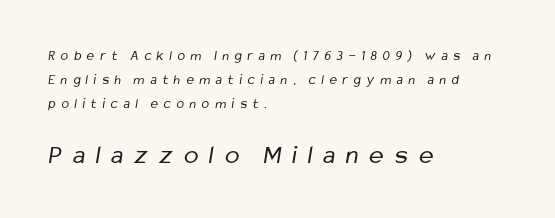
The lines in this sample share a left origin and differ only in where they stop. The zone under the glyphs is completely vacant. Nothing heavy about these letters — not bold at all. Two sizes are in play, and the larger belongs to the second block. There is plenty of visible air inserted between adjacent glyphs.
